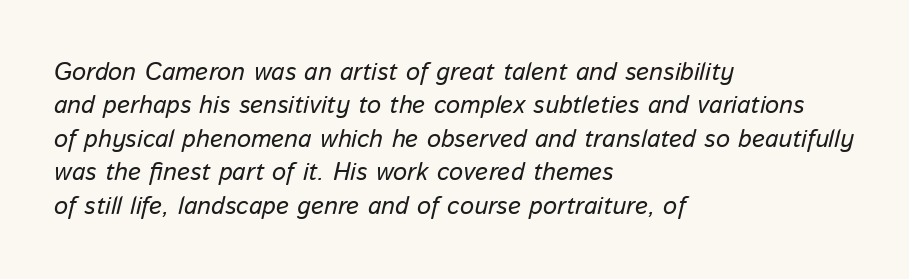
The image shows 25 px text type, italic (leaning right); set left-aligned, normal line spacing (1.34x), normal letter spacing, not underlined.
